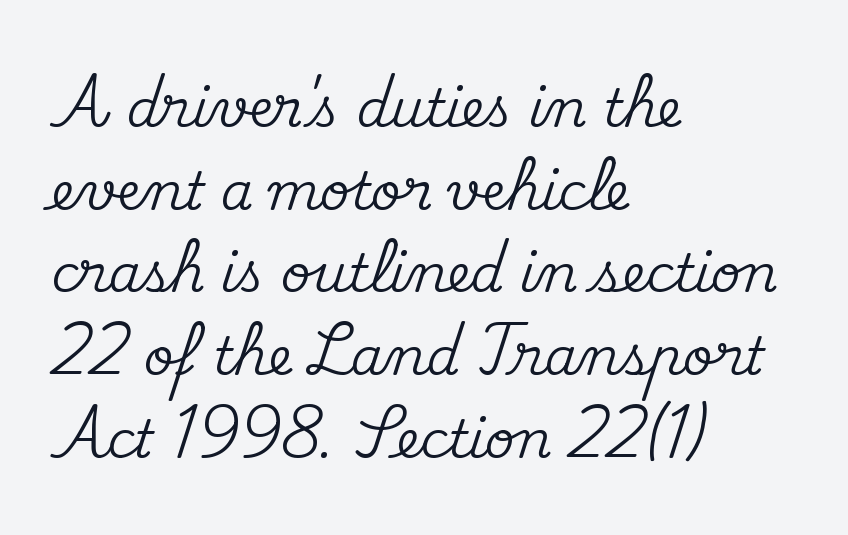
The image shows 52 px serif type; set left-aligned, normal line spacing (1.59x), normal letter spacing, not underlined; medium stroke contrast and a small x-height.
